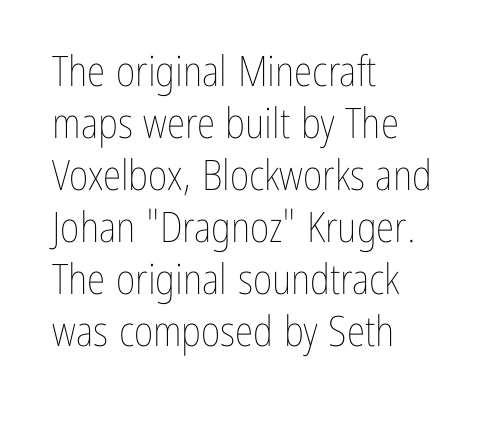
The image shows 42 px thin, condensed type, upright; set left-aligned, line spacing 1.24x, normal letter spacing, not underlined; low stroke contrast and a medium x-height.
